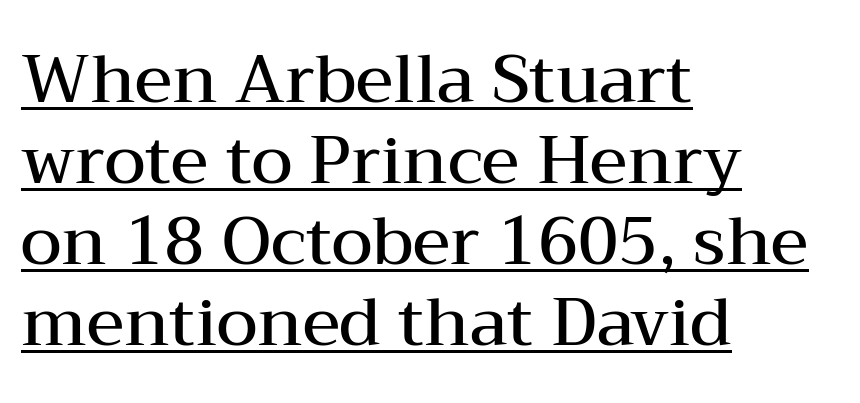
{"serif": "yes", "italic": "no", "bold": "semi", "weight": "semibold", "width": "wide", "stroke_contrast": "medium", "x_height": "medium", "monospaced": "no", "underline": "yes", "align": "left", "line_spacing_ratio": 1.21, "letter_spacing": "normal", "letter_spacing_em": 0.0, "glyph_px": 67}
